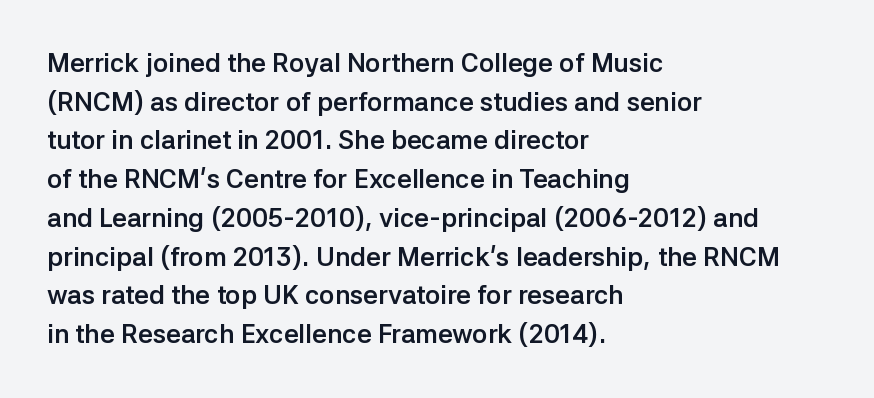
Leading: standard. Glyph-to-glyph distance matches everyday printed text. The face used here has the dense, thick strokes of a bold. These lines stack with their left ends in a neat column.
